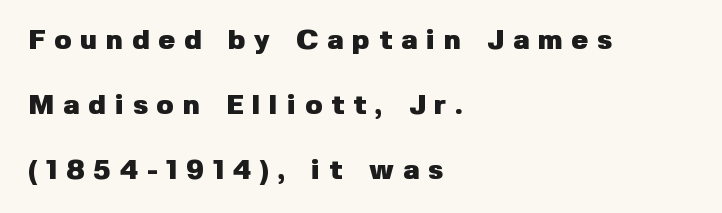
{"serif": "no", "italic": "no", "bold": "yes", "weight": "heavy", "width": "normal", "stroke_contrast": "low", "x_height": "medium", "monospaced": "no", "underline": "no", "align": "left", "line_spacing": "loose", "line_spacing_ratio": 2.32, "letter_spacing": "wide", "letter_spacing_em": 0.32, "glyph_px": 28}
